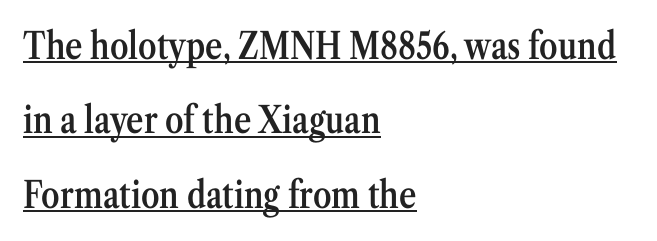
{"serif": "yes", "italic": "no", "bold": "semi", "weight": "semibold", "width": "condensed", "stroke_contrast": "medium", "x_height": "medium", "monospaced": "no", "underline": "yes", "align": "left", "line_spacing": "loose", "line_spacing_ratio": 2.01, "letter_spacing": "normal", "letter_spacing_em": 0.0, "glyph_px": 37}
